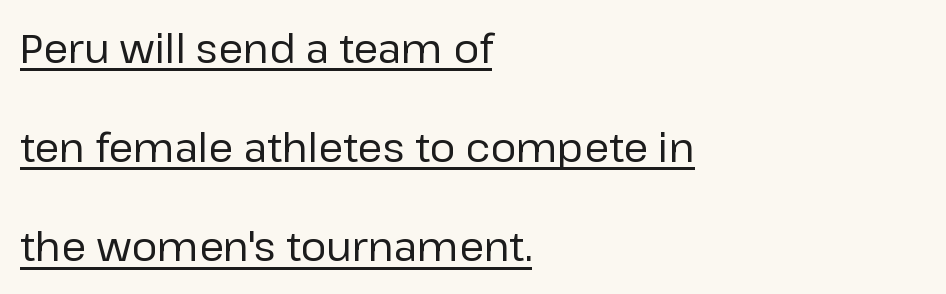
Q: Is the text bold? A: No.
Q: Is the text italic (slanted)? A: No, it is upright.
Q: Is the typeface a serif or a sans-serif typeface? A: Sans-serif.
Q: Is the text underlined? A: Yes.
Q: How is the paragraph aligned? A: Left-aligned.
Q: Is the spacing between letters normal or unusually wide? A: Normal.
Q: Is the spacing between lines tight, normal or loose? A: Loose.
Q: Width (condensed, normal, or wide)? A: Normal.
Q: Stroke contrast? A: Low.
Q: x-height? A: Medium.
Q: Monospaced? A: No.
